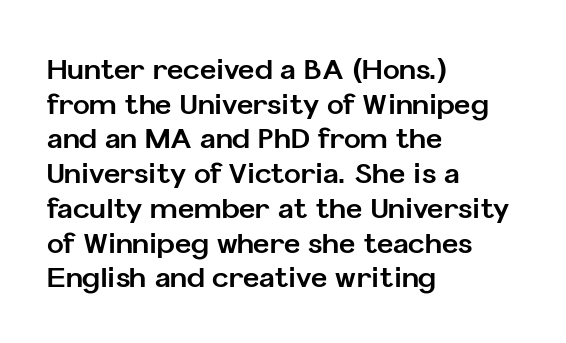
The image shows 28 px bold sans-serif type, upright; set left-aligned, line spacing 1.24x, normal letter spacing, not underlined; low stroke contrast and a medium x-height.
